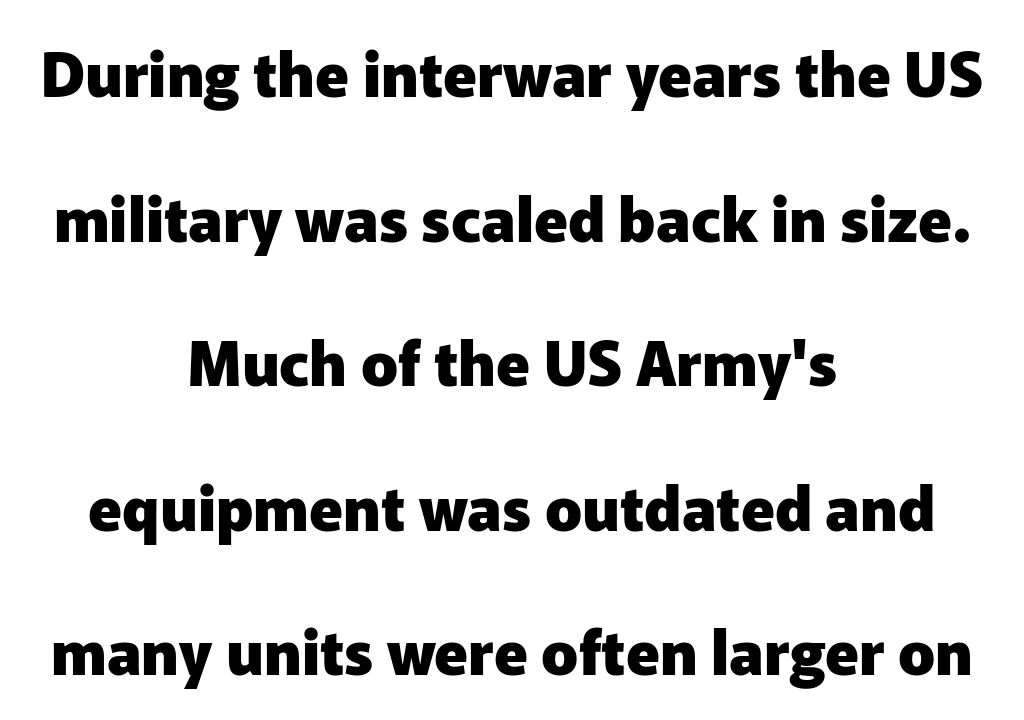
Letter spacing: default. The face used here is proportionally spaced, like ordinary book or web type. Pretty heavy lettering here — definitely bold. No italicization has been applied; the sample stays upright.
